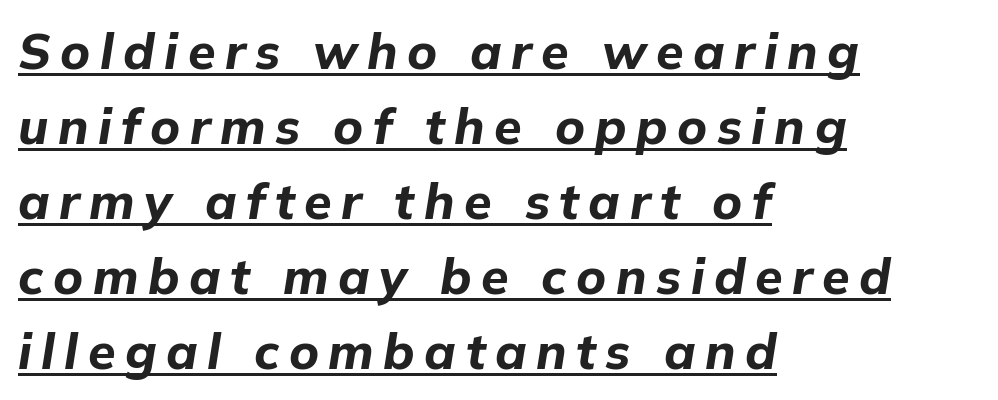
{"italic": "yes", "lean": "right", "slant_degrees": 9, "bold": "yes", "weight": "bold", "width": "normal", "stroke_contrast": "low", "x_height": "medium", "monospaced": "no", "underline": "yes", "align": "left", "line_spacing": "normal", "line_spacing_ratio": 1.5, "glyph_px": 50}
